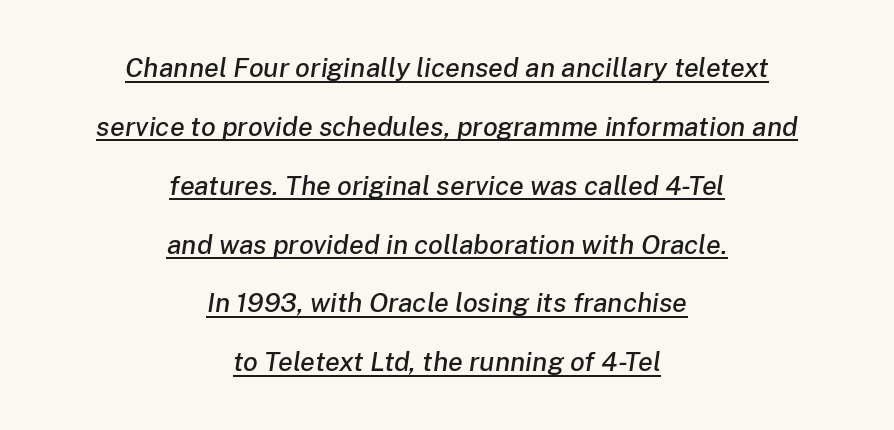
The image shows 27 px text type, italic (leaning right); set centered, loose line spacing (2.18x), normal letter spacing, underlined.
